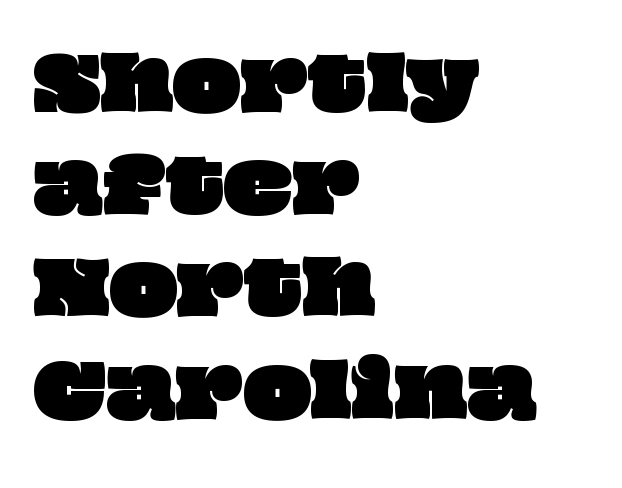
The image shows 72 px wide type; set left-aligned, normal line spacing (1.42x), normal letter spacing, not underlined; low stroke contrast and a large x-height.
